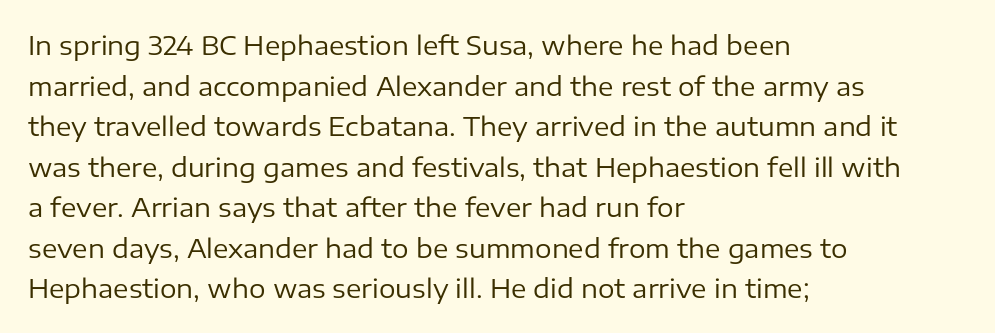
Q: Is the text bold? A: No.
Q: Is the text italic (slanted)? A: No, it is upright.
Q: Is the text underlined? A: No.
Q: How is the paragraph aligned? A: Left-aligned.
Q: Is the spacing between letters normal or unusually wide? A: Normal.
Q: Is the spacing between lines tight, normal or loose? A: Normal.
